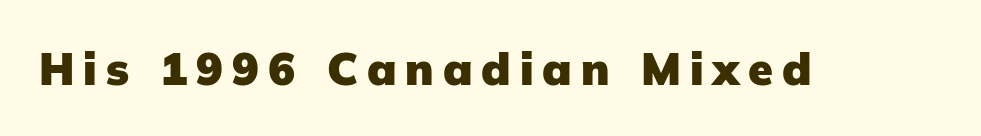
{"serif": "no", "italic": "no", "bold": "yes", "weight": "heavy", "width": "normal", "stroke_contrast": "low", "x_height": "medium", "monospaced": "no", "underline": "no", "letter_spacing": "wide", "letter_spacing_em": 0.2, "glyph_px": 45}
